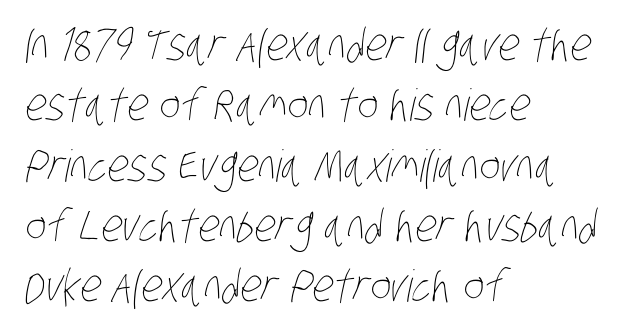
These lines are set flush left with a ragged right edge. No chunkiness to these letters — they're not bold. A typesetter would call this proportional, since set widths differ per character. The space directly below the letters is spotless. Observe the ordinary spacing: letters are neighbours, not strangers. The passage shown stacks its lines at a standard gap.
